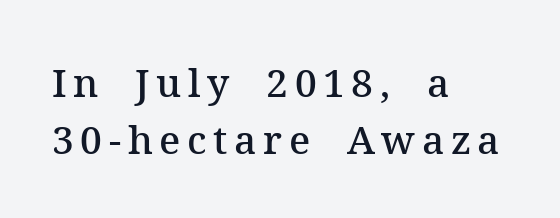
The image shows 39 px semibold serif type, upright; set left-aligned, normal line spacing (1.46x), not underlined; medium stroke contrast and a medium x-height.
